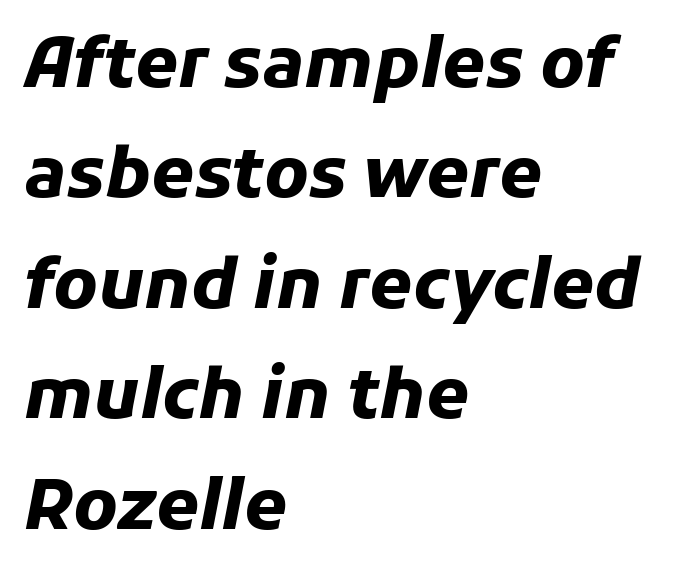
Q: Is the text bold? A: Yes.
Q: Is the text italic (slanted)? A: Yes, it leans right by about 11 degrees.
Q: Is the text underlined? A: No.
Q: How is the paragraph aligned? A: Left-aligned.
Q: Is the spacing between letters normal or unusually wide? A: Normal.
Q: Is the spacing between lines tight, normal or loose? A: Normal.
Q: Width (condensed, normal, or wide)? A: Normal.
Q: Stroke contrast? A: Low.
Q: x-height? A: Medium.
Q: Monospaced? A: No.
